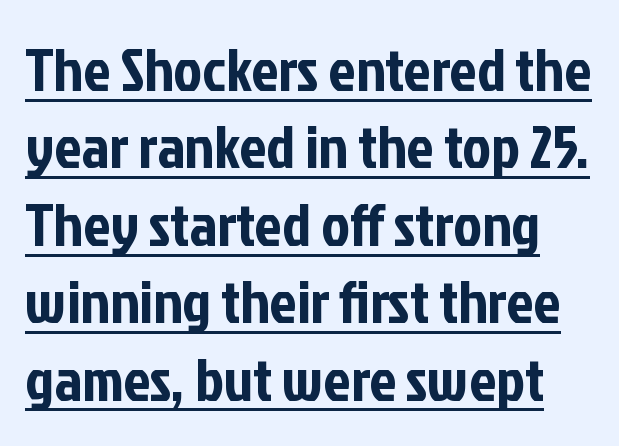
The letters stand straight up with perfectly vertical stems. The rows are spaced the way most documents space them. Here the glyphs are tracked normally, forming tight word shapes. Note: no serifs on the glyphs. Beneath each row of characters lies a ruled line. The passage shown is typed in a proportional face where columns would drift.
